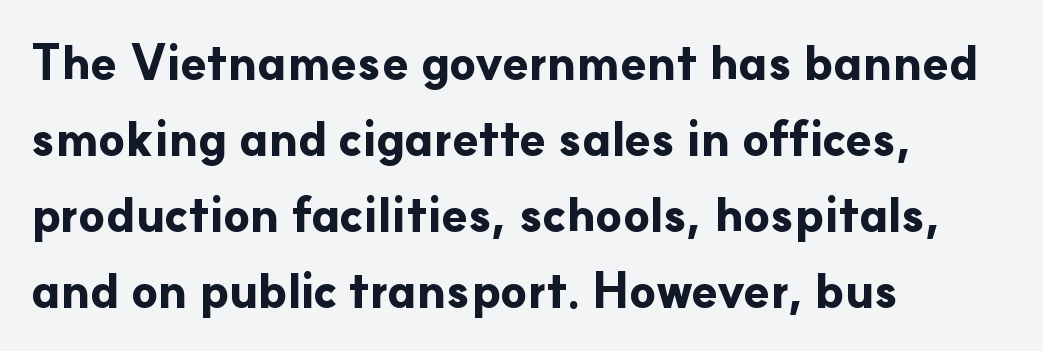
{"serif": "no", "italic": "no", "bold": "yes", "weight": "bold", "width": "normal", "stroke_contrast": "low", "x_height": "small", "monospaced": "no", "underline": "no", "align": "left", "line_spacing": "normal", "line_spacing_ratio": 1.58, "letter_spacing": "normal", "letter_spacing_em": 0.0, "glyph_px": 48}
